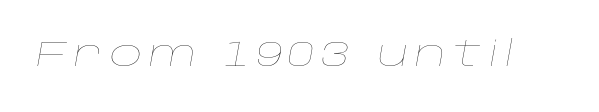
The weight would be labelled regular, book, light, or lighter still. Anything drawn beneath the words? Only blank space. The rendering applies a slant to the glyphs. Looks like regular typesetting: each glyph gets only the width it needs.
